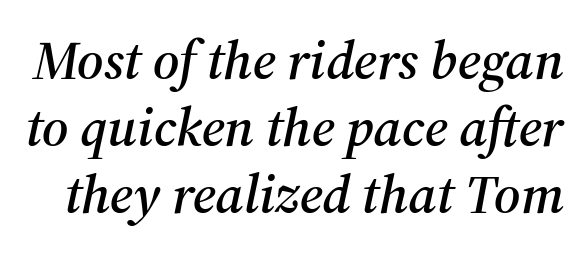
{"serif": "yes", "italic": "yes", "lean": "right", "slant_degrees": 12, "width": "normal", "stroke_contrast": "medium", "x_height": "medium", "monospaced": "no", "underline": "no", "line_spacing_ratio": 1.22, "letter_spacing": "normal", "letter_spacing_em": 0.0, "glyph_px": 55}
